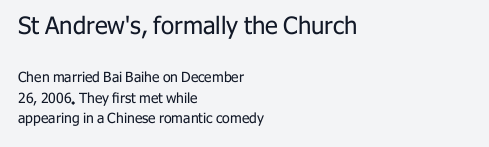
{"italic": "no", "bold": "no", "underline": "no", "align": "left", "line_spacing": "normal", "line_spacing_ratio": 1.46, "letter_spacing": "normal", "letter_spacing_em": 0.0, "larger_block": "first", "size_ratio": 1.71, "glyph_px": 24}
